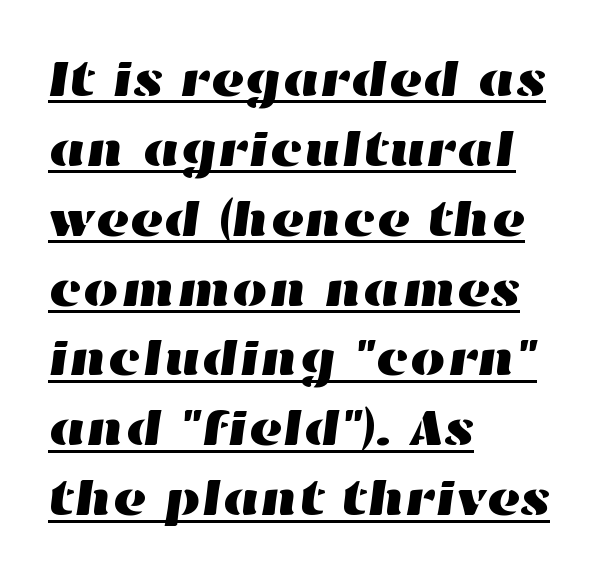
Is there much room between lines? A standard amount, neither cramped nor airy. Underlining? Definitely there. The setting favours the left margin, as ordinary paragraphs usually do. Students, note that the glyphs here touch the page at normal intervals. The passage shown is typed in a proportional face where columns would drift.
